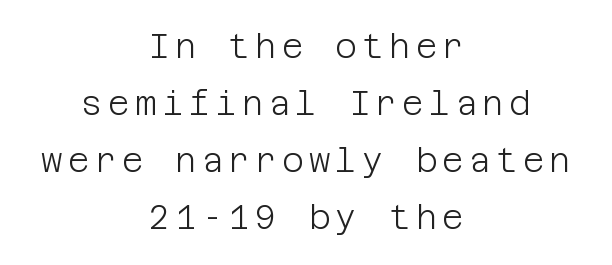
This reads as an unemphasized weight, regular at the heaviest. The designer went with a sans here, leaving each stem footless. Characters remain perfectly vertical along every line. Anything drawn beneath the words? Only blank space. In CSS terms this would be text-align: center.
